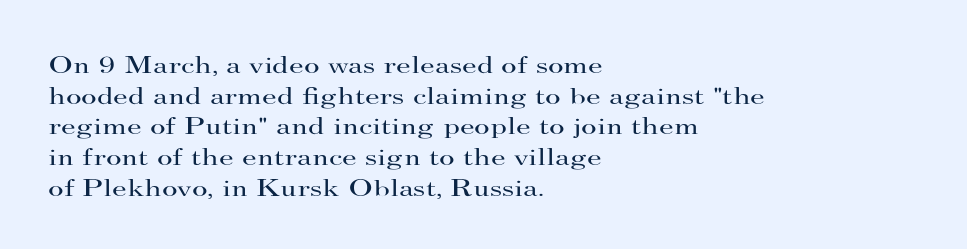
The image shows 24 px text type, upright; set left-aligned, normal line spacing (1.28x), normal letter spacing, not underlined.
